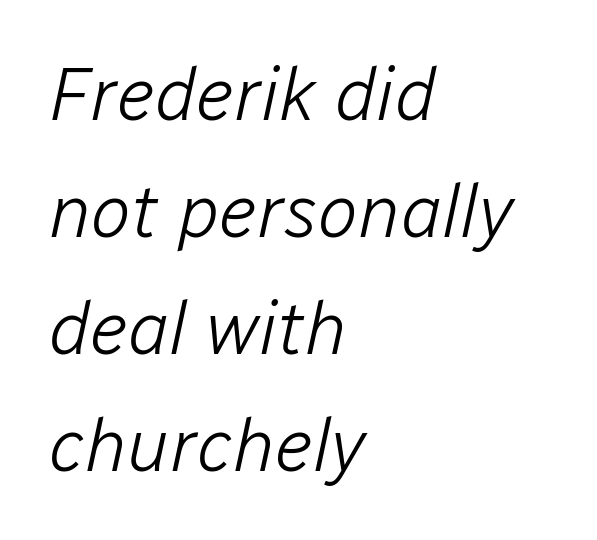
The image shows 75 px light type, italic (leaning right); set left-aligned, normal line spacing (1.56x), normal letter spacing, not underlined; low stroke contrast and a medium x-height.
